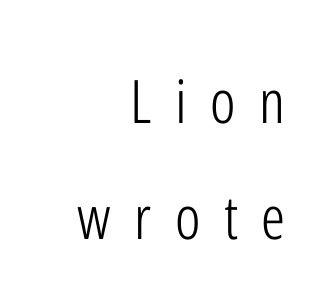
The image shows 60 px light, condensed sans-serif type, upright; set right-aligned, loose line spacing (1.93x), unusually wide letter spacing (+0.39 em), not underlined; low stroke contrast and a medium x-height.
